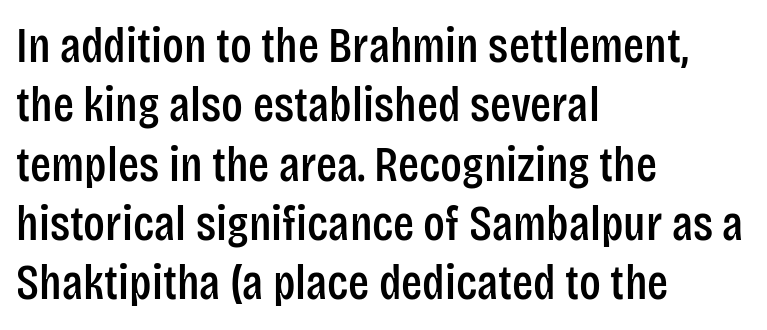
Q: Is the text italic (slanted)? A: No, it is upright.
Q: Is the typeface a serif or a sans-serif typeface? A: Sans-serif.
Q: Is the text underlined? A: No.
Q: How is the paragraph aligned? A: Left-aligned.
Q: Is the spacing between letters normal or unusually wide? A: Normal.
Q: Width (condensed, normal, or wide)? A: Condensed.
Q: Stroke contrast? A: Low.
Q: x-height? A: Large.
Q: Monospaced? A: No.
